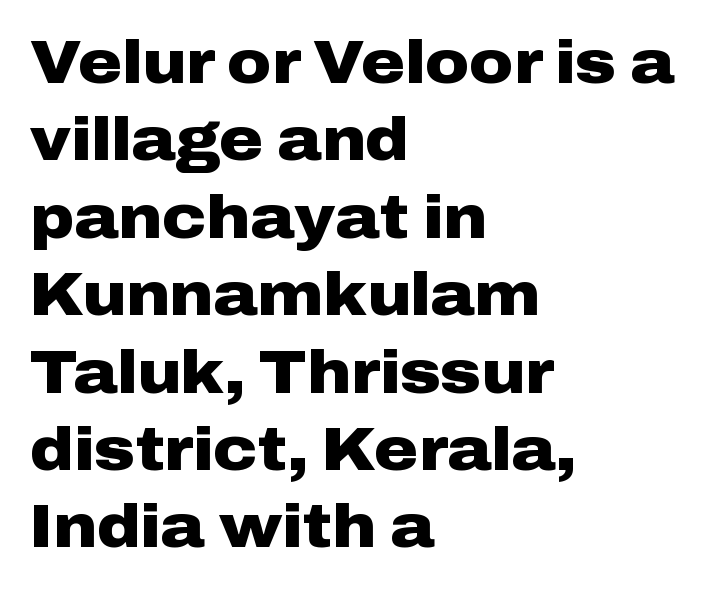
The image shows 60 px heavy, wide sans-serif type, upright; set left-aligned, normal line spacing (1.29x), normal letter spacing, not underlined; low stroke contrast and a medium x-height.
